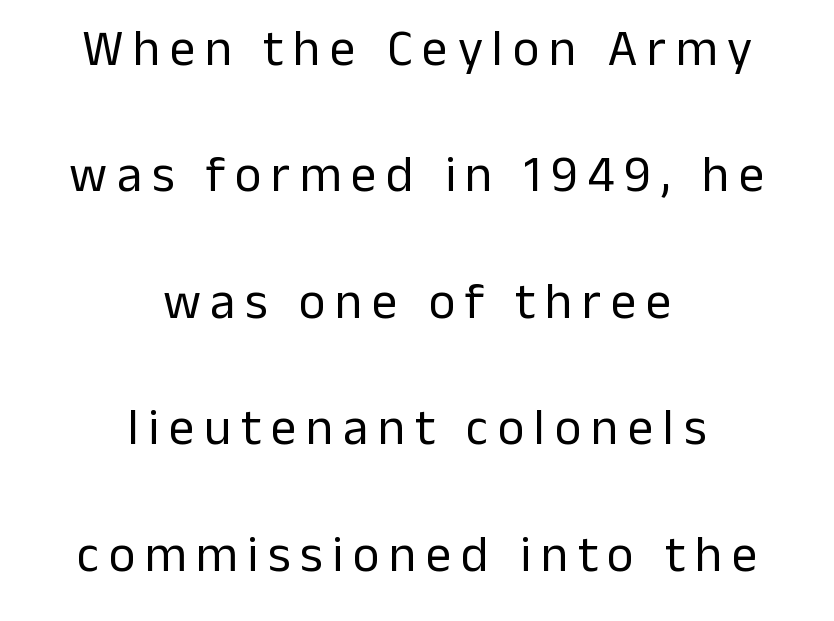
The image shows 51 px regular-weight sans-serif type, upright; set centered, loose line spacing (2.48x), not underlined; low stroke contrast and a medium x-height.
